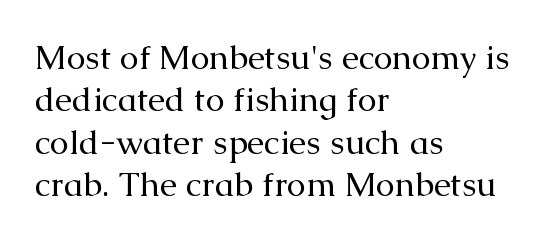
{"serif": "yes", "italic": "no", "bold": "no", "weight": "regular", "width": "normal", "stroke_contrast": "medium", "x_height": "medium", "monospaced": "no", "underline": "no", "align": "left", "line_spacing": "normal", "line_spacing_ratio": 1.25, "letter_spacing": "normal", "letter_spacing_em": 0.0, "glyph_px": 34}
